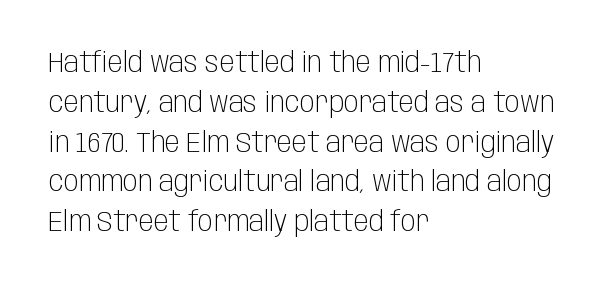
Stroke mass is kept to a normal reading level or below. What kind of face is this? One without serifs — a sans. Check under the words: just untouched page. Note the varied advance widths — an 'i' is clearly narrower than an 'm'.
